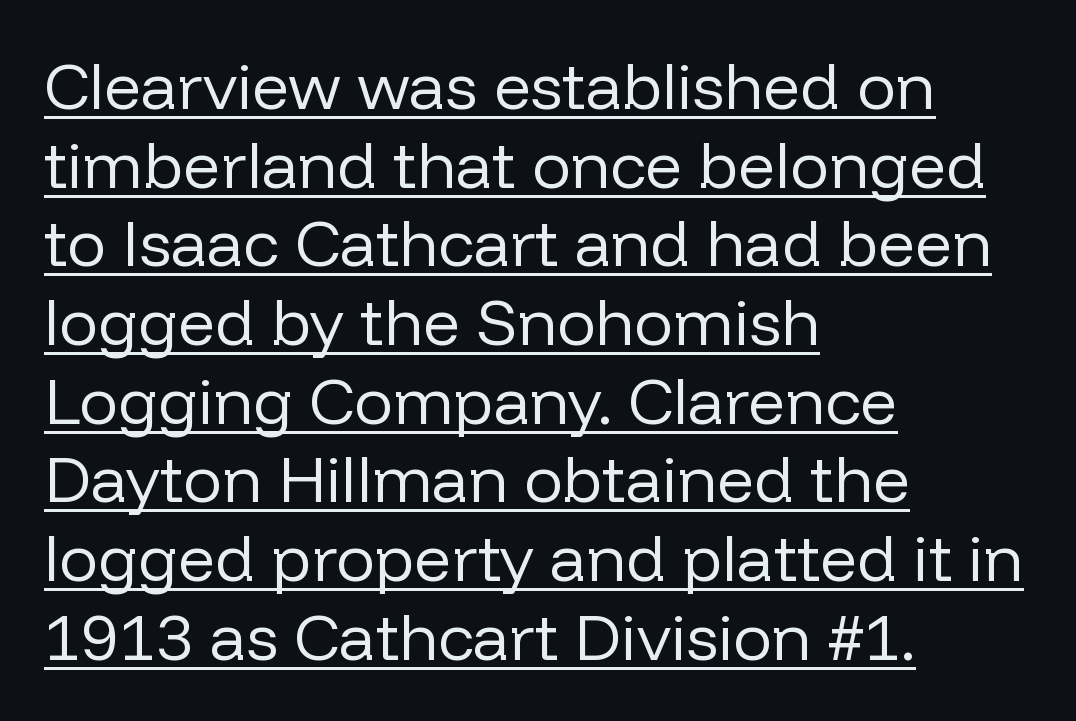
The image shows 65 px regular-weight sans-serif type, upright; set left-aligned, line spacing 1.21x, normal letter spacing, underlined; low stroke contrast and a medium x-height.
